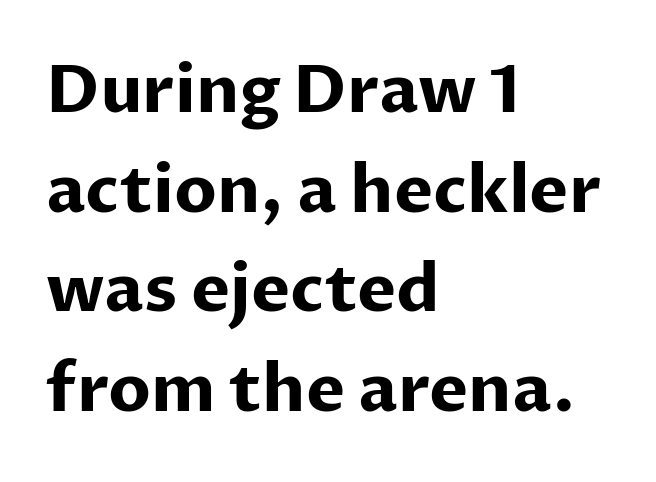
The image shows 66 px bold sans-serif type, upright; set left-aligned, normal line spacing (1.51x), normal letter spacing, not underlined; low stroke contrast and a medium x-height.
